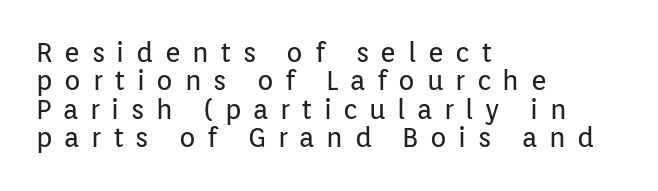
Descenders are the only things crossing below the line. Ascenders rise straight up at ninety degrees. Quick note: interline space is minimal. A quiet, ordinary-to-light weight characterises the typeface. Each word looks stretched out because of the extra space between its letters.
